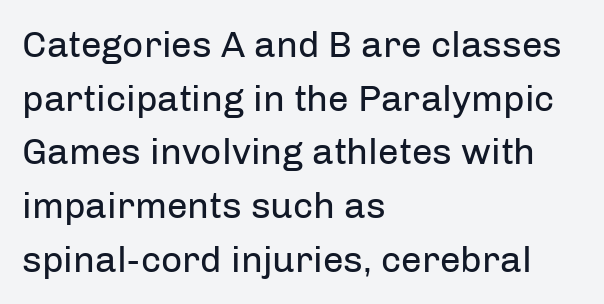
{"serif": "no", "italic": "no", "bold": "no", "weight": "regular", "width": "normal", "stroke_contrast": "low", "x_height": "medium", "monospaced": "no", "underline": "no", "align": "left", "line_spacing": "normal", "line_spacing_ratio": 1.45, "letter_spacing": "normal", "letter_spacing_em": 0.0, "glyph_px": 37}
